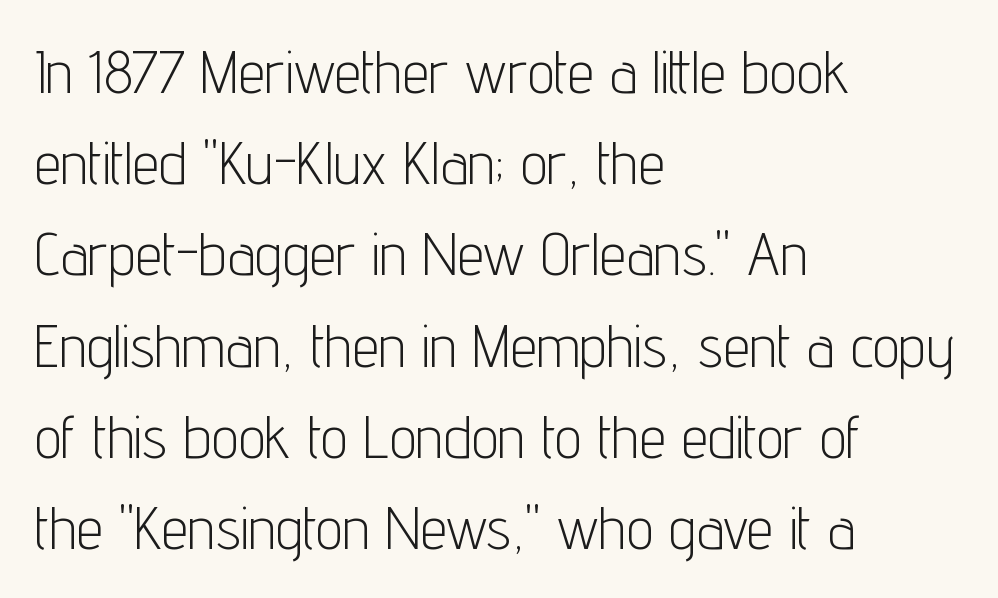
{"serif": "no", "italic": "no", "bold": "no", "weight": "light", "width": "condensed", "stroke_contrast": "low", "x_height": "medium", "monospaced": "no", "underline": "no", "align": "left", "line_spacing": "normal", "line_spacing_ratio": 1.52, "letter_spacing": "normal", "letter_spacing_em": 0.0, "glyph_px": 60}
